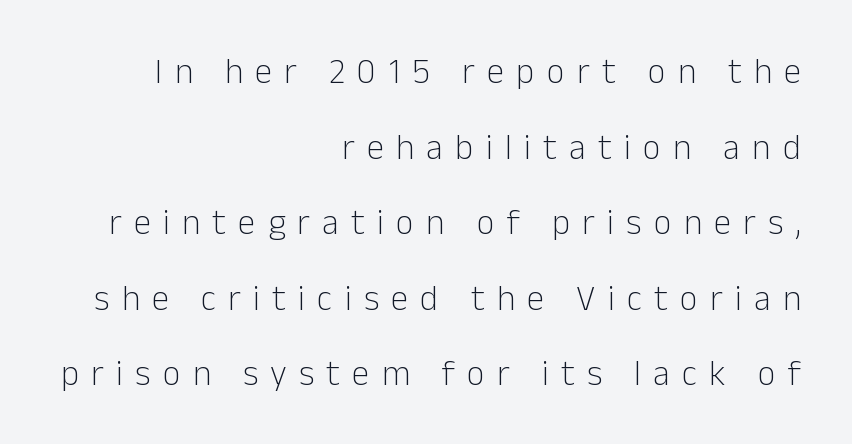
Q: Is the text bold? A: No.
Q: Is the text italic (slanted)? A: No, it is upright.
Q: Is the typeface a serif or a sans-serif typeface? A: Sans-serif.
Q: Is the text underlined? A: No.
Q: How is the paragraph aligned? A: Right-aligned.
Q: Is the spacing between letters normal or unusually wide? A: Unusually wide.
Q: Is the spacing between lines tight, normal or loose? A: Loose.
Q: Width (condensed, normal, or wide)? A: Normal.
Q: Stroke contrast? A: Low.
Q: x-height? A: Medium.
Q: Monospaced? A: No.
